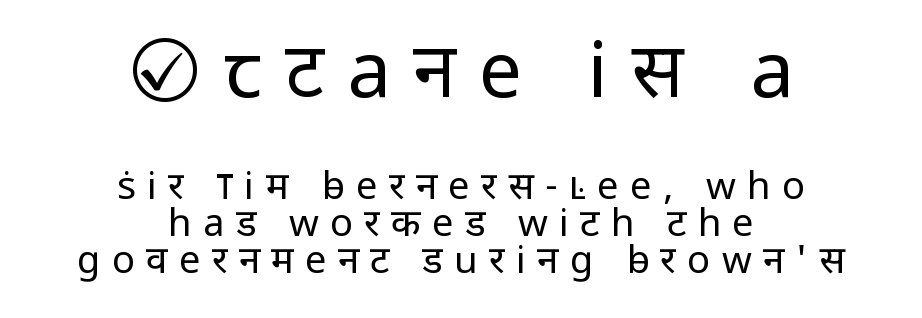
{"serif": "no", "italic": "no", "bold": "no", "weight": "regular", "width": "normal", "stroke_contrast": "low", "x_height": "medium", "monospaced": "no", "underline": "no", "align": "center", "line_spacing": "tight", "line_spacing_ratio": 0.97, "letter_spacing": "wide", "letter_spacing_em": 0.3, "larger_block": "first", "size_ratio": 2.03, "glyph_px": 77}
